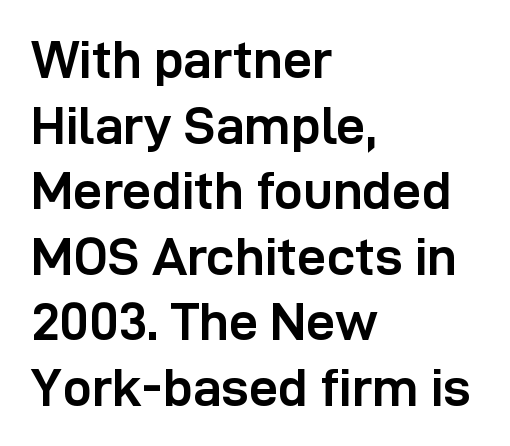
Line spacing here is normal. The glyphs have the mass of a bold cut. Bare-footed words on every line. You can tell it's not italic because the verticals are truly vertical. Classification — sans serif.
